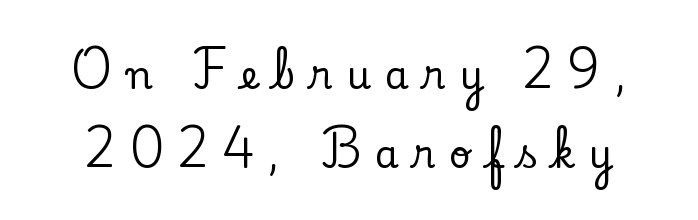
Q: Is the text italic (slanted)? A: No, it is upright.
Q: Is the typeface a serif or a sans-serif typeface? A: Serif.
Q: Is the text underlined? A: No.
Q: Is the spacing between letters normal or unusually wide? A: Unusually wide.
Q: Is the spacing between lines tight, normal or loose? A: Loose.
Q: Width (condensed, normal, or wide)? A: Normal.
Q: Stroke contrast? A: Low.
Q: x-height? A: Small.
Q: Monospaced? A: No.
